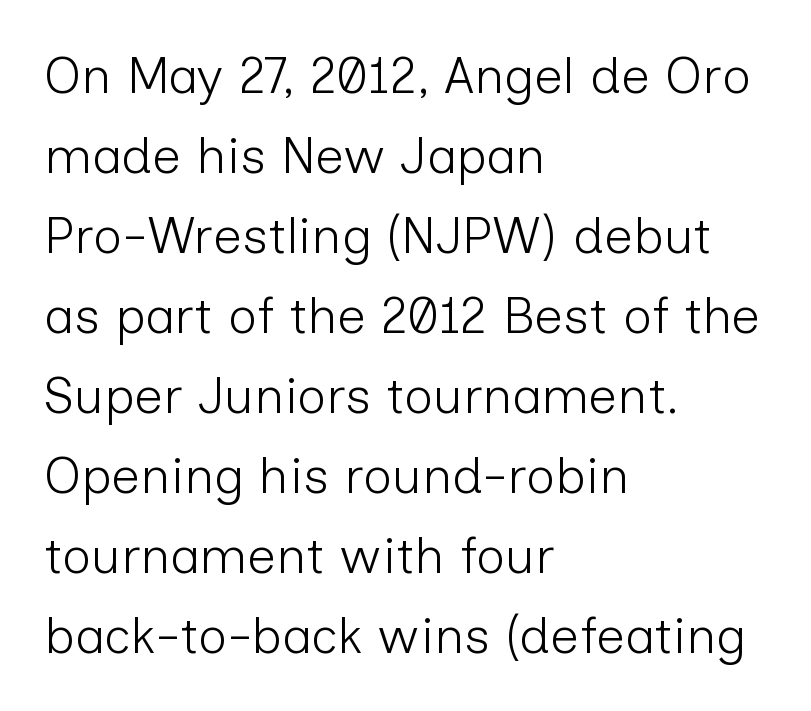
{"serif": "no", "italic": "no", "bold": "no", "weight": "light", "width": "normal", "stroke_contrast": "low", "x_height": "medium", "monospaced": "no", "underline": "no", "align": "left", "line_spacing": "normal", "line_spacing_ratio": 1.57, "letter_spacing": "normal", "letter_spacing_em": 0.0, "glyph_px": 51}
